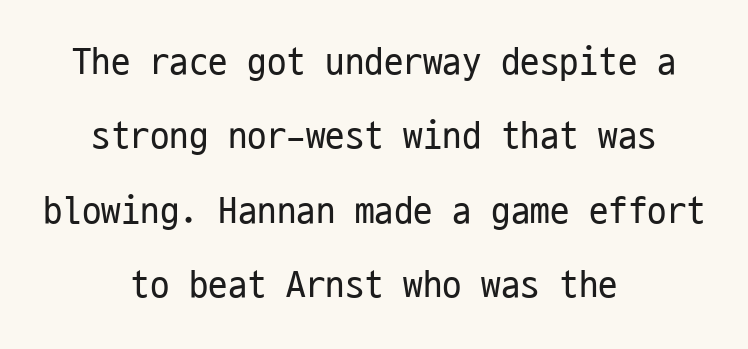
The image shows 39 px regular-weight, condensed sans-serif type, upright, monospaced; set centered, loose line spacing (1.91x), normal letter spacing, not underlined; low stroke contrast and a medium x-height.
